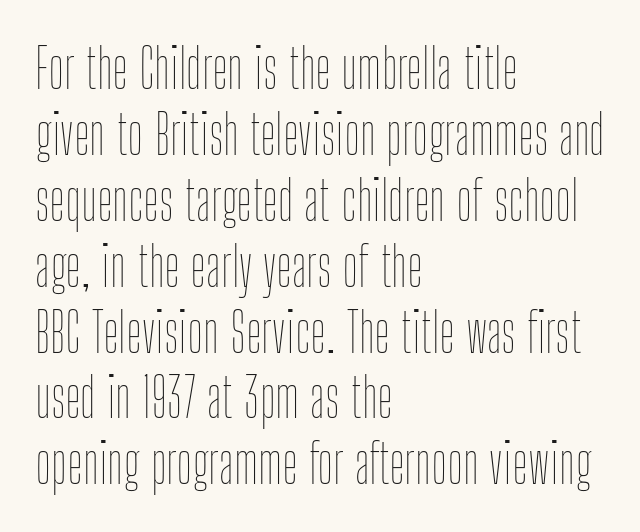
No extra tracking has been applied to these lines. The rendering uses natural spacing where letterforms have individual widths. These lines stack with their left ends in a neat column. The typesetting does not lean heavy: it is not bold. Lines of text with bare space underneath.
